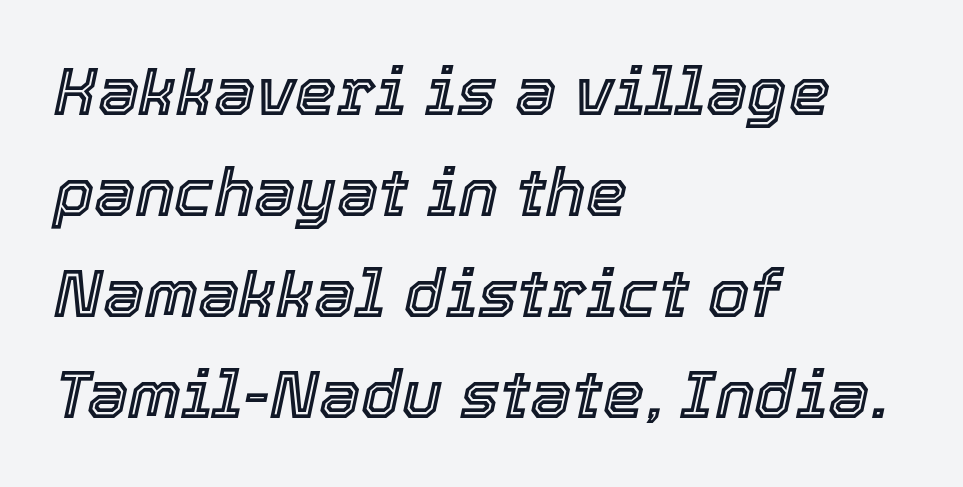
Q: Is the text italic (slanted)? A: Yes, it leans right by about 12 degrees.
Q: Is the text underlined? A: No.
Q: How is the paragraph aligned? A: Left-aligned.
Q: Is the spacing between letters normal or unusually wide? A: Normal.
Q: Is the spacing between lines tight, normal or loose? A: Normal.
Q: Width (condensed, normal, or wide)? A: Normal.
Q: x-height? A: Medium.
Q: Monospaced? A: No.
